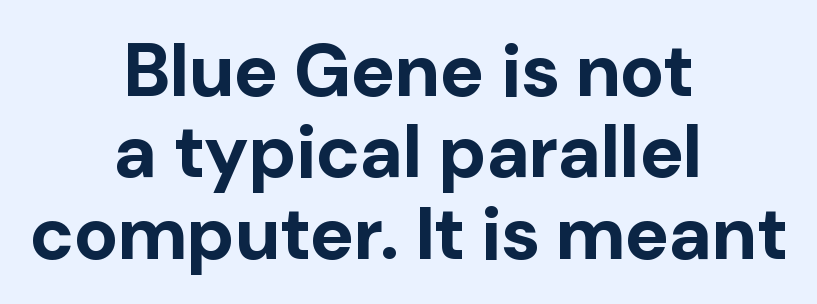
The image shows 74 px bold sans-serif type, upright; set centered, tight line spacing (1.1x), normal letter spacing, not underlined; low stroke contrast and a medium x-height.
